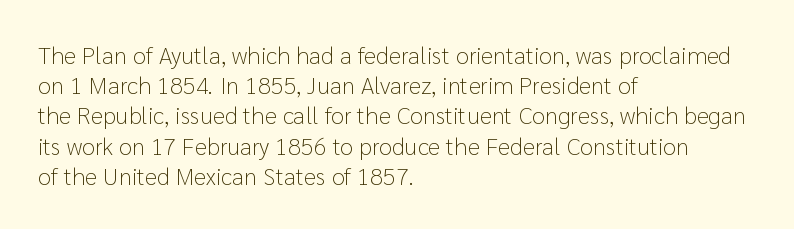
{"italic": "no", "bold": "no", "underline": "no", "align": "left", "line_spacing": "normal", "line_spacing_ratio": 1.26, "letter_spacing": "normal", "letter_spacing_em": 0.0, "glyph_px": 24}
